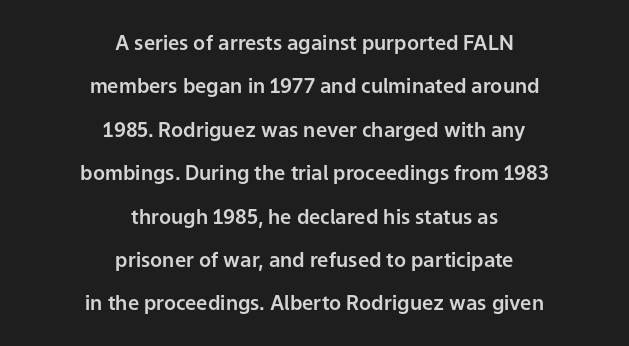
The image shows 20 px text type, upright; set centered, loose line spacing (2.17x), normal letter spacing, not underlined.
